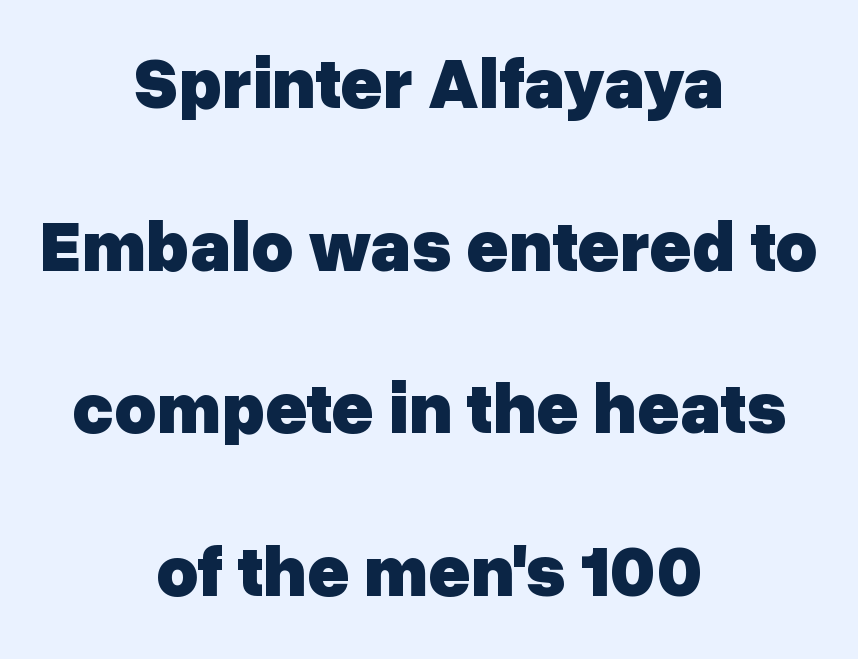
The image shows 72 px heavy sans-serif type, upright; set centered, loose line spacing (2.26x), normal letter spacing, not underlined; low stroke contrast and a medium x-height.
